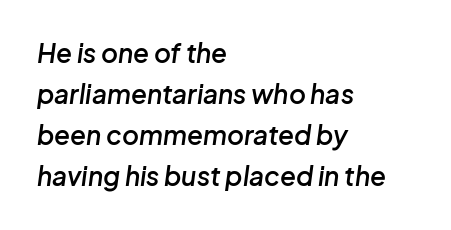
{"italic": "yes", "lean": "right", "slant_degrees": 8, "bold": "semi", "underline": "no", "align": "left", "line_spacing": "normal", "line_spacing_ratio": 1.58, "letter_spacing": "normal", "letter_spacing_em": 0.0, "glyph_px": 26}
